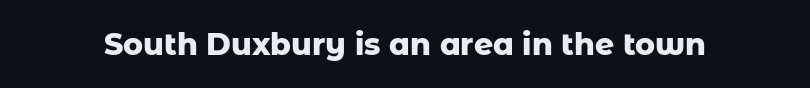
{"serif": "no", "italic": "no", "bold": "yes", "weight": "heavy", "width": "normal", "stroke_contrast": "low", "x_height": "medium", "monospaced": "no", "underline": "no", "letter_spacing": "normal", "letter_spacing_em": 0.0, "glyph_px": 30}
